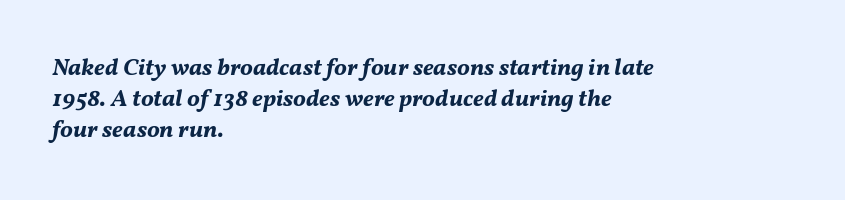
The image shows 24 px bold type, italic (leaning right); set left-aligned, normal line spacing (1.29x), normal letter spacing, not underlined.
